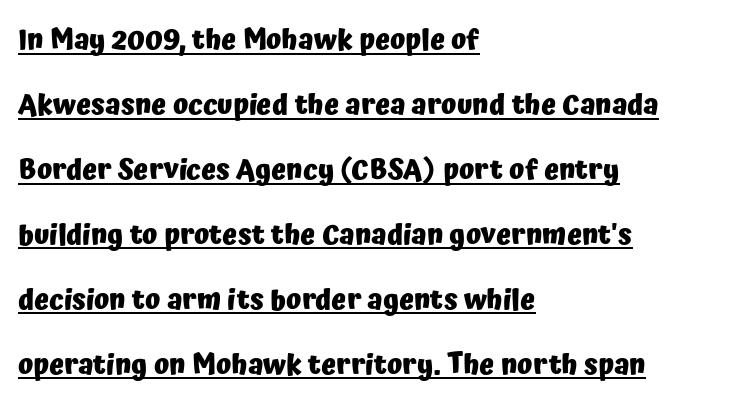
{"serif": "no", "italic": "no", "bold": "yes", "weight": "heavy", "width": "normal", "stroke_contrast": "low", "x_height": "medium", "monospaced": "no", "underline": "yes", "align": "left", "line_spacing": "loose", "line_spacing_ratio": 2.32, "letter_spacing": "normal", "letter_spacing_em": 0.0, "glyph_px": 28}
